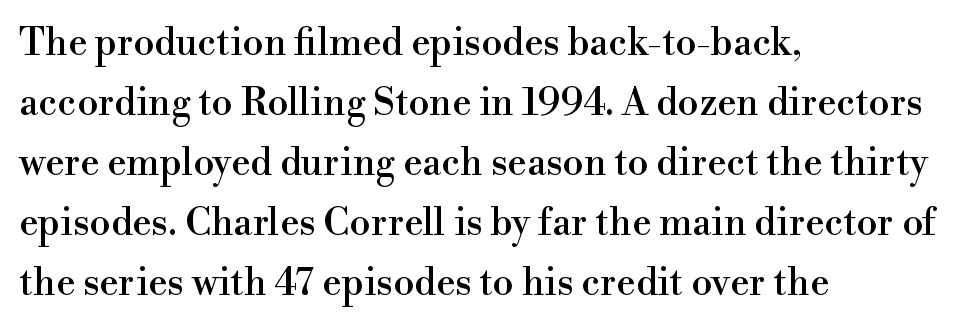
The image shows 38 px serif type, upright; set left-aligned, normal line spacing (1.58x), normal letter spacing, not underlined; high stroke contrast and a small x-height.
